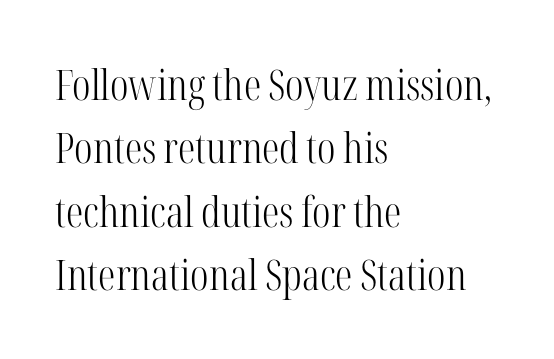
The image shows 42 px light, condensed serif type, upright; set left-aligned, normal line spacing (1.51x), normal letter spacing, not underlined; high stroke contrast and a medium x-height.
